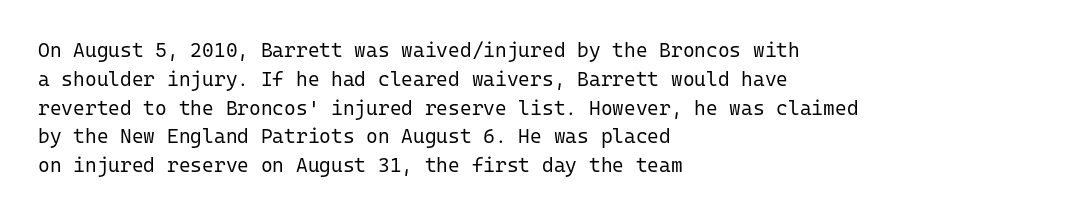
The image shows 20 px text type, upright; set left-aligned, normal line spacing (1.44x), normal letter spacing, not underlined.
